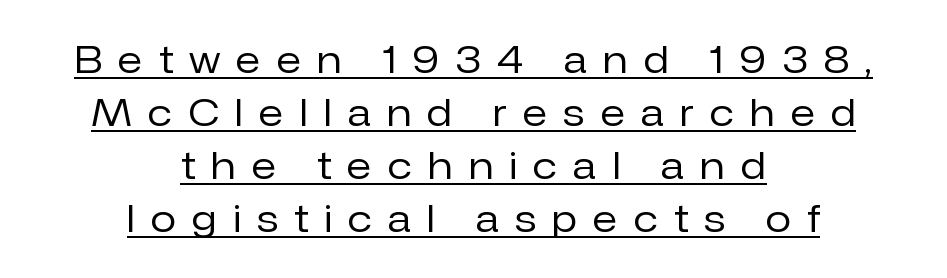
{"serif": "no", "italic": "no", "bold": "no", "weight": "regular", "width": "normal", "stroke_contrast": "low", "x_height": "medium", "monospaced": "no", "underline": "yes", "align": "center", "line_spacing": "normal", "line_spacing_ratio": 1.43, "letter_spacing": "wide", "letter_spacing_em": 0.44, "glyph_px": 37}
